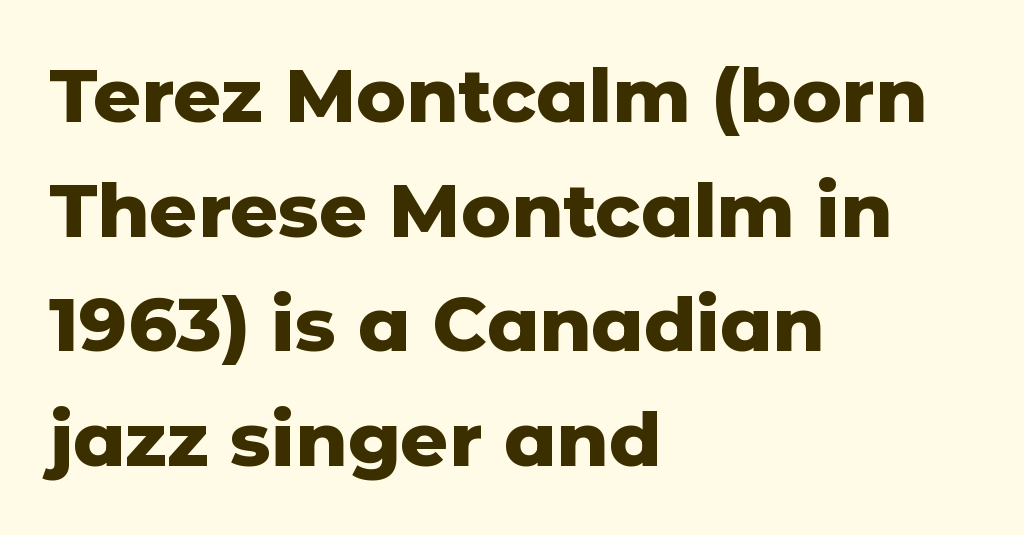
The face used here is proportionally spaced, like ordinary book or web type. The typesetter chose a ragged-right arrangement here. The font family rendered here belongs to the sans-serif group. The space directly below the letters is spotless.
